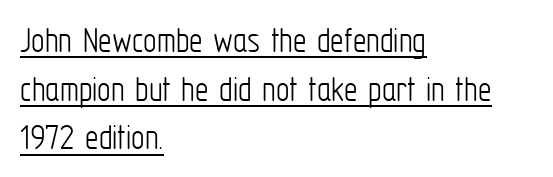
This is underlined copy, the kind a proofreader might mark for attention. The passage is arranged the way most books set body copy — flush left. How would I describe the line gaps? Plain and ordinary. Letterform terminals end flat and unadorned throughout the passage. This sample has the flowing, uneven cadence of proportional lettering.
